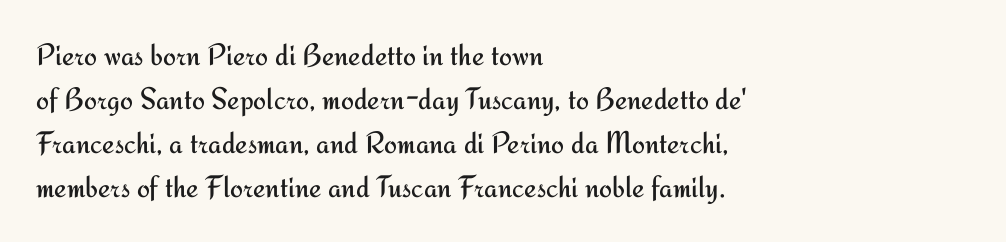
{"serif": "no", "italic": "no", "bold": "no", "weight": "regular", "width": "normal", "stroke_contrast": "medium", "x_height": "small", "monospaced": "no", "underline": "no", "align": "left", "line_spacing": "normal", "line_spacing_ratio": 1.42, "letter_spacing": "normal", "letter_spacing_em": 0.0, "glyph_px": 31}
